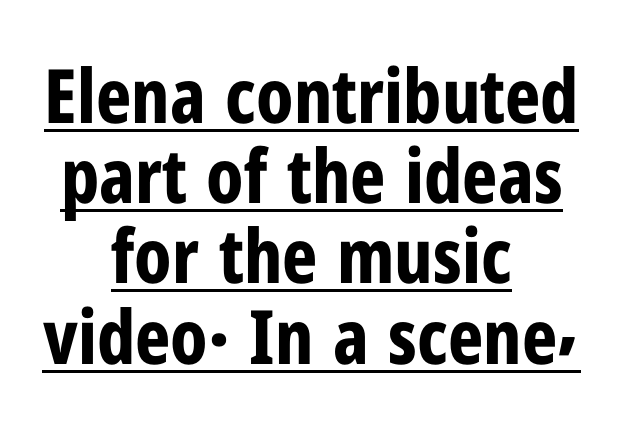
Upright lettering throughout. The compositor balanced each line on the midline. Do the characters align in a grid? No, the font is proportional. The sample's only ornament is a line tracing under the words. Vertically, the passage feels compressed, each row crowding the next. The characters look thick and weighty, a clear bold.
